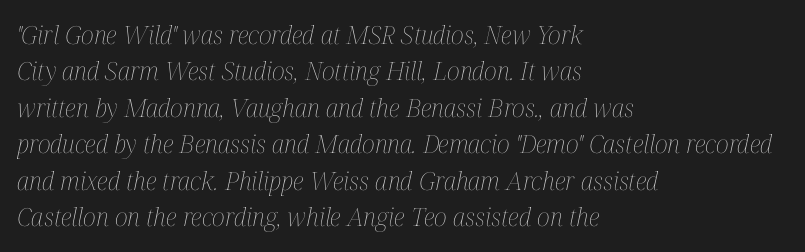
Q: Is the text bold? A: No.
Q: Is the text italic (slanted)? A: Yes, it leans right by about 12 degrees.
Q: Is the text underlined? A: No.
Q: How is the paragraph aligned? A: Left-aligned.
Q: Is the spacing between letters normal or unusually wide? A: Normal.
Q: Is the spacing between lines tight, normal or loose? A: Normal.
